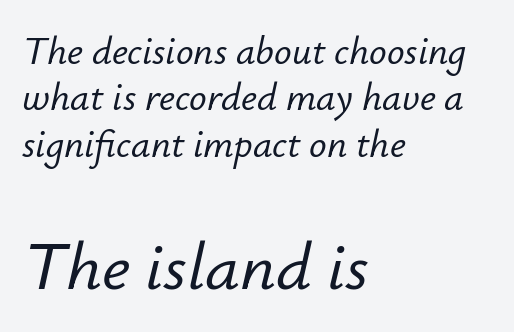
Q: Is the text italic (slanted)? A: Yes, it leans right by about 12 degrees.
Q: Is the text underlined? A: No.
Q: How is the paragraph aligned? A: Left-aligned.
Q: Is the spacing between letters normal or unusually wide? A: Normal.
Q: Which block of text is set in a larger size, the first (top) or the second (bottom)? A: The second (bottom) one.
Q: Width (condensed, normal, or wide)? A: Normal.
Q: Stroke contrast? A: Low.
Q: x-height? A: Small.
Q: Monospaced? A: No.
